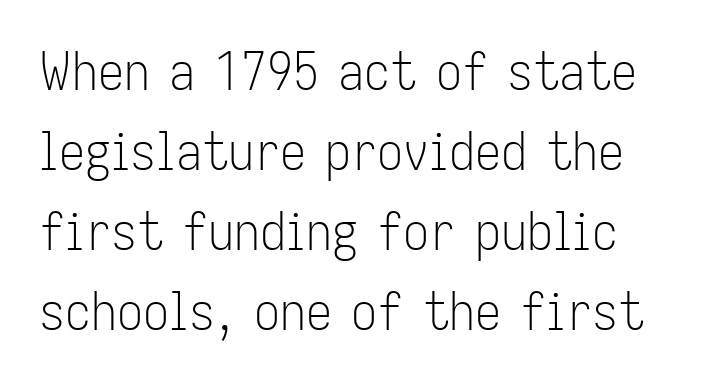
The image shows 52 px light, condensed sans-serif type, upright; set left-aligned, normal line spacing (1.54x), normal letter spacing, not underlined; low stroke contrast and a medium x-height.
